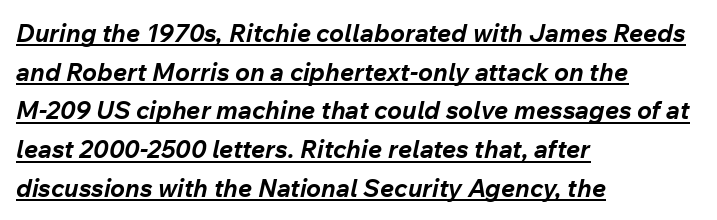
Q: Is the text bold? A: Yes.
Q: Is the text italic (slanted)? A: Yes, it leans right by about 12 degrees.
Q: Is the text underlined? A: Yes.
Q: How is the paragraph aligned? A: Left-aligned.
Q: Is the spacing between letters normal or unusually wide? A: Normal.
Q: Is the spacing between lines tight, normal or loose? A: Normal.
